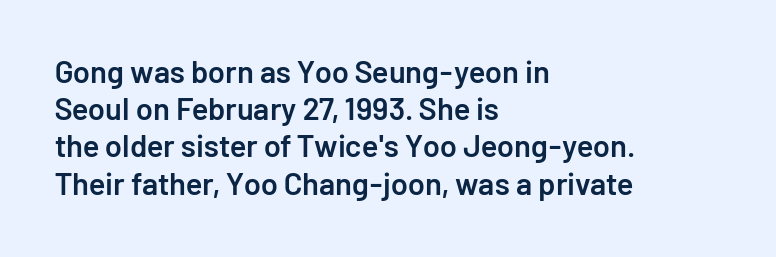
The image shows 31 px semibold sans-serif type, upright; set left-aligned, line spacing 1.2x, normal letter spacing, not underlined; low stroke contrast and a medium x-height.
